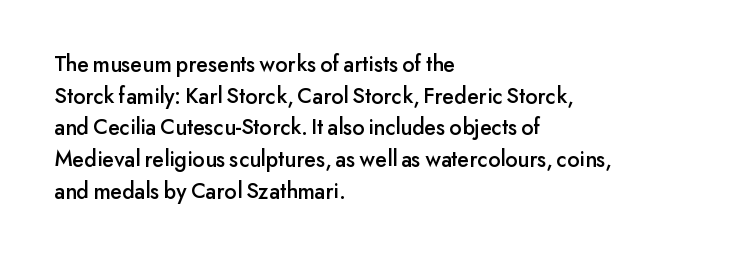
The tracking reads as untouched default to a designer's eye. These lines were composed using upright roman letters. A clean baseline with only descenders dipping below it. The designer left line spacing at the default. The lines are quadded left.
